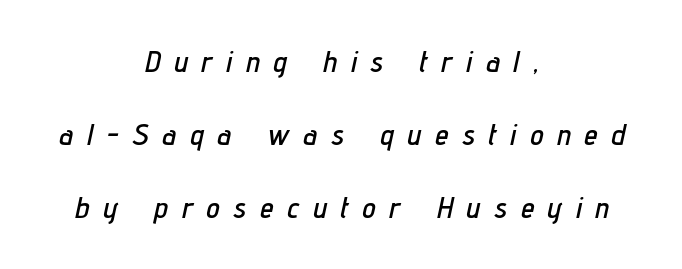
Q: Is the text italic (slanted)? A: Yes, it leans right by about 12 degrees.
Q: Is the text underlined? A: No.
Q: How is the paragraph aligned? A: Centered.
Q: Is the spacing between letters normal or unusually wide? A: Unusually wide.
Q: Is the spacing between lines tight, normal or loose? A: Loose.
Q: Width (condensed, normal, or wide)? A: Condensed.
Q: Stroke contrast? A: Low.
Q: x-height? A: Medium.
Q: Monospaced? A: No.
